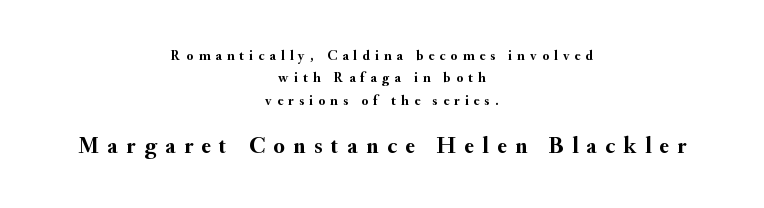
{"italic": "no", "bold": "yes", "underline": "no", "align": "center", "line_spacing": "normal", "line_spacing_ratio": 1.6, "letter_spacing": "wide", "letter_spacing_em": 0.37, "larger_block": "second", "size_ratio": 1.64, "glyph_px": 23}
